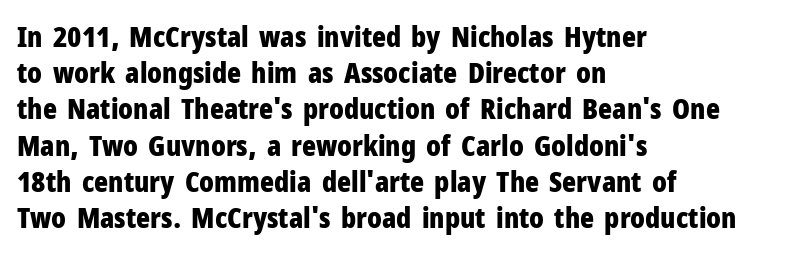
The axis of the letterforms is exactly vertical. Inter-character spacing is left at the font's built-in metrics. Look at the bottom of the vertical strokes: they stop flat, with no serifs. Thick stems and heavy bowls — unmistakably bold.
